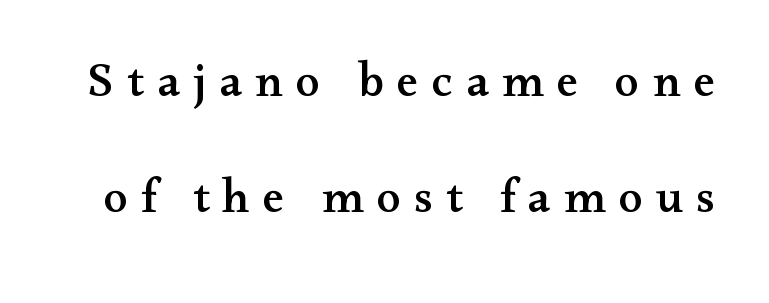
Leading is clearly above the norm, producing a sparse column. Proportional: the letters do not fall into vertical columns. Descender tails drop into unmarked territory. Rendered with straight, roman letterforms. This is serif lettering, the kind often seen in printed books.
